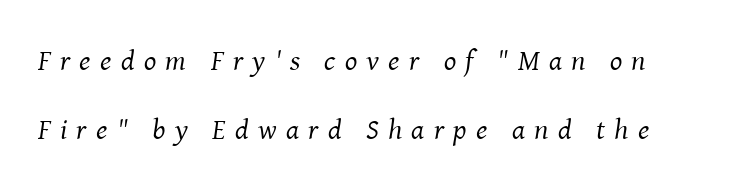
{"serif": "yes", "italic": "yes", "lean": "right", "slant_degrees": 8, "bold": "no", "weight": "regular", "width": "normal", "stroke_contrast": "medium", "x_height": "medium", "monospaced": "no", "underline": "no", "line_spacing": "loose", "line_spacing_ratio": 2.37, "letter_spacing": "wide", "letter_spacing_em": 0.32, "glyph_px": 29}
